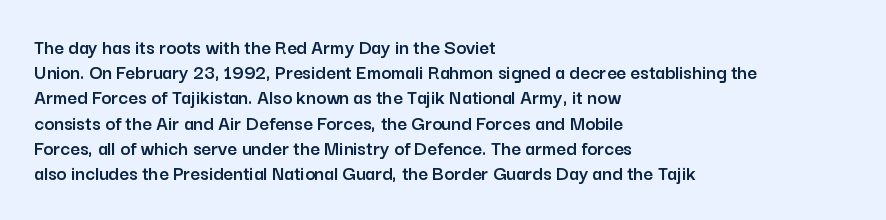
Posture: straight, roman, zero tilt. A clean baseline with only descenders dipping below it. Does the copy run flush right? No — it runs flush left. Tracking value appears to be zero — textbook default spacing.
